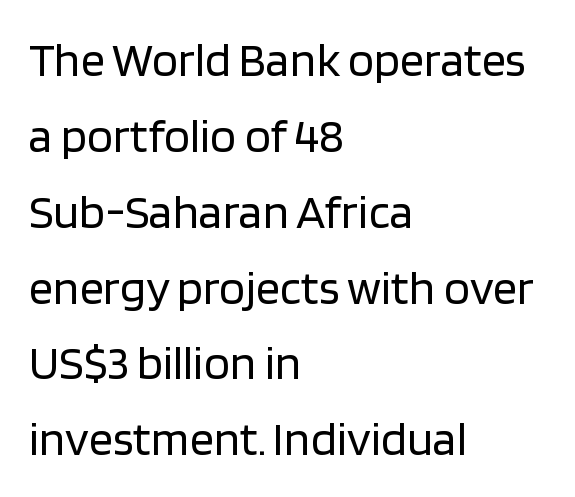
The image shows 48 px regular-weight sans-serif type, upright; set left-aligned, normal line spacing (1.58x), normal letter spacing, not underlined; low stroke contrast and a large x-height.
